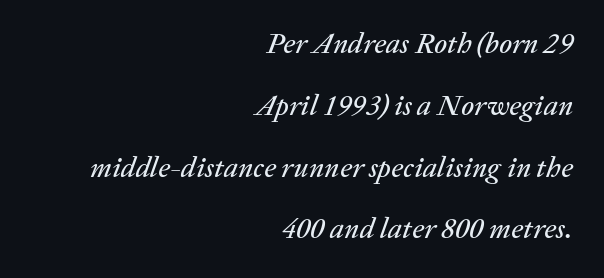
Type without underlining. Here the designer chose a conventional face with non-uniform glyph widths. Nobody touched the tracking dial on this one. Italic: yes, the glyphs are oblique. The ragged edge is on the left, which tells us the setting is flush right. You could fit nearly another row in the gap between these rows.
